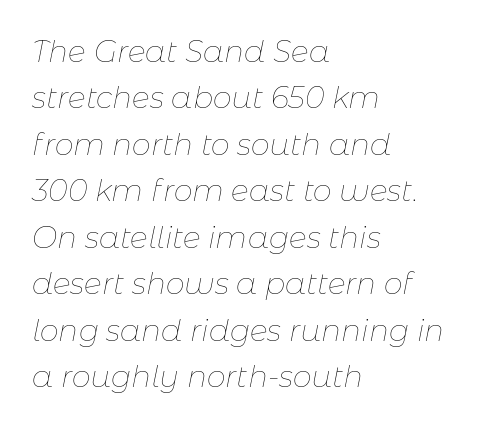
{"italic": "yes", "lean": "right", "slant_degrees": 11, "bold": "no", "weight": "thin", "width": "normal", "stroke_contrast": "low", "x_height": "medium", "monospaced": "no", "underline": "no", "align": "left", "line_spacing": "normal", "line_spacing_ratio": 1.55, "letter_spacing": "normal", "letter_spacing_em": 0.0, "glyph_px": 30}
